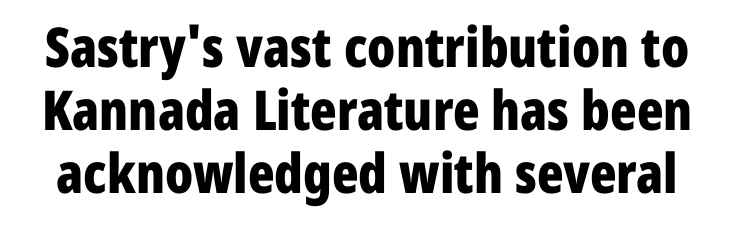
The image shows 55 px bold, condensed sans-serif type, upright; set tight line spacing (1.15x), normal letter spacing, not underlined; low stroke contrast and a medium x-height.
